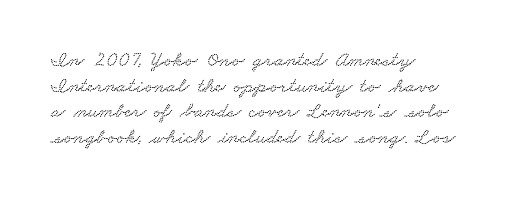
{"underline": "no", "align": "left", "line_spacing_ratio": 1.22, "letter_spacing": "normal", "letter_spacing_em": 0.0, "glyph_px": 21}
